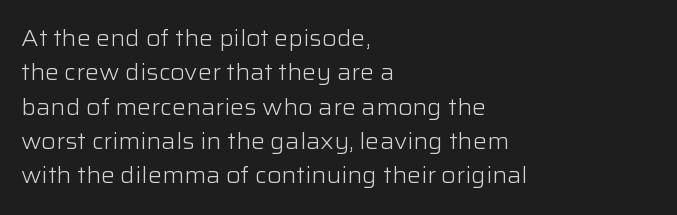
{"italic": "no", "bold": "no", "underline": "no", "align": "left", "line_spacing": "normal", "line_spacing_ratio": 1.56, "letter_spacing": "normal", "letter_spacing_em": 0.0, "glyph_px": 22}
